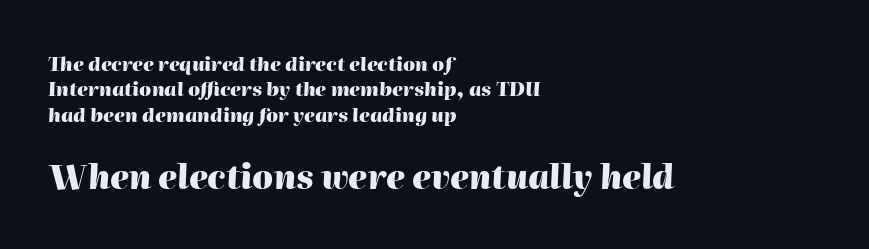
Q: Is the text bold? A: Yes.
Q: Is the text italic (slanted)? A: Yes, it leans right by about 2 degrees.
Q: Is the text underlined? A: No.
Q: How is the paragraph aligned? A: Left-aligned.
Q: Is the spacing between letters normal or unusually wide? A: Normal.
Q: Is the spacing between lines tight, normal or loose? A: Normal.
Q: Which block of text is set in a larger size, the first (top) or the second (bottom)? A: The second (bottom) one.
Q: Width (condensed, normal, or wide)? A: Normal.
Q: Stroke contrast? A: High.
Q: x-height? A: Medium.
Q: Monospaced? A: No.
